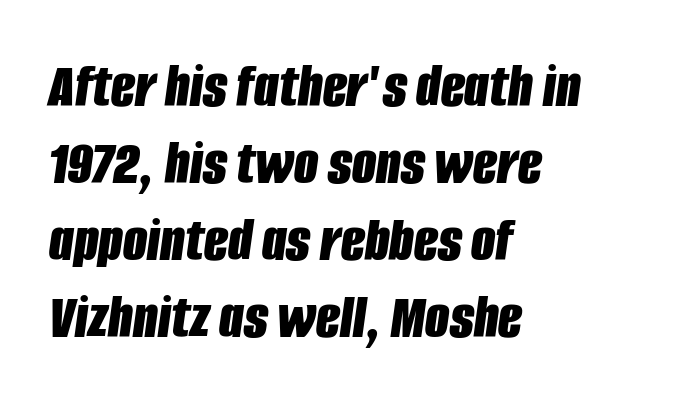
The image shows 63 px bold, condensed type, italic (leaning right); set left-aligned, line spacing 1.22x, normal letter spacing, not underlined; low stroke contrast and a large x-height.
